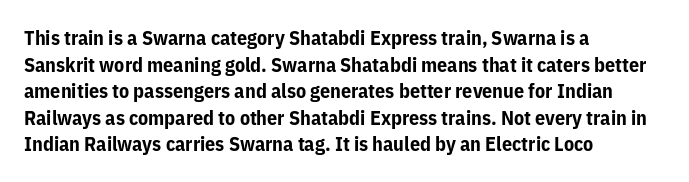
{"italic": "no", "bold": "yes", "underline": "no", "align": "left", "line_spacing": "normal", "line_spacing_ratio": 1.33, "letter_spacing": "normal", "letter_spacing_em": 0.0, "glyph_px": 20}
